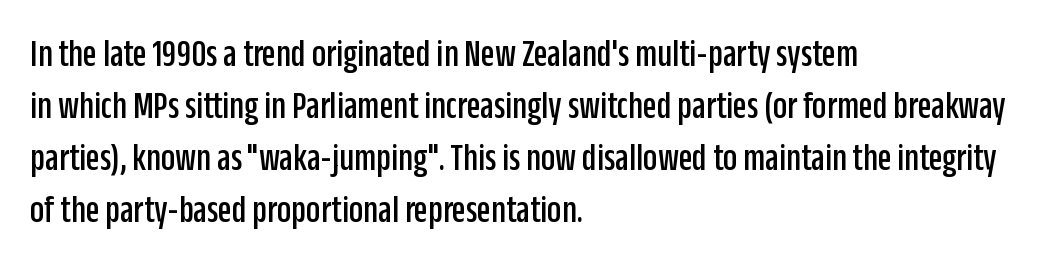
{"serif": "no", "italic": "no", "width": "condensed", "stroke_contrast": "low", "x_height": "large", "monospaced": "no", "underline": "no", "align": "left", "line_spacing": "normal", "line_spacing_ratio": 1.3, "letter_spacing": "normal", "letter_spacing_em": 0.0, "glyph_px": 40}
